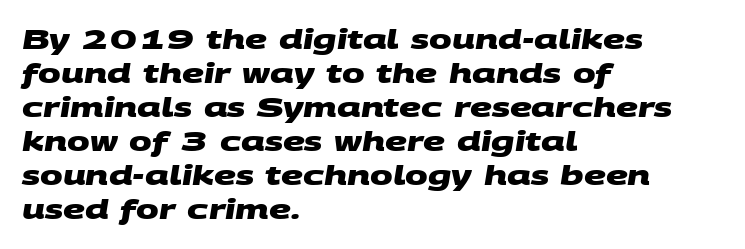
The image shows 27 px bold type; set left-aligned, normal line spacing (1.26x), normal letter spacing, not underlined.
